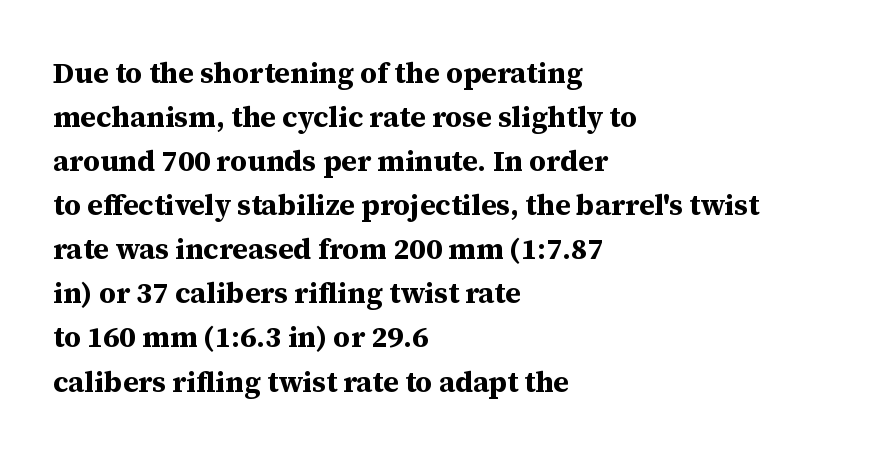
The image shows 29 px bold serif type, upright; set left-aligned, normal line spacing (1.52x), normal letter spacing, not underlined; medium stroke contrast and a medium x-height.
